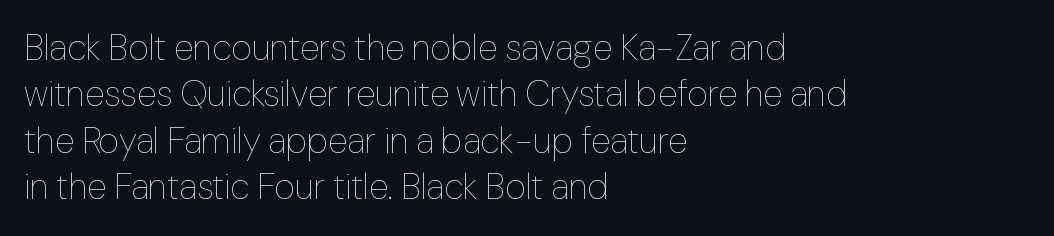
Q: Is the text bold? A: No.
Q: Is the text italic (slanted)? A: No, it is upright.
Q: Is the text underlined? A: No.
Q: How is the paragraph aligned? A: Left-aligned.
Q: Is the spacing between letters normal or unusually wide? A: Normal.
Q: Is the spacing between lines tight, normal or loose? A: Normal.
Q: Width (condensed, normal, or wide)? A: Normal.
Q: Stroke contrast? A: Low.
Q: x-height? A: Medium.
Q: Monospaced? A: No.
